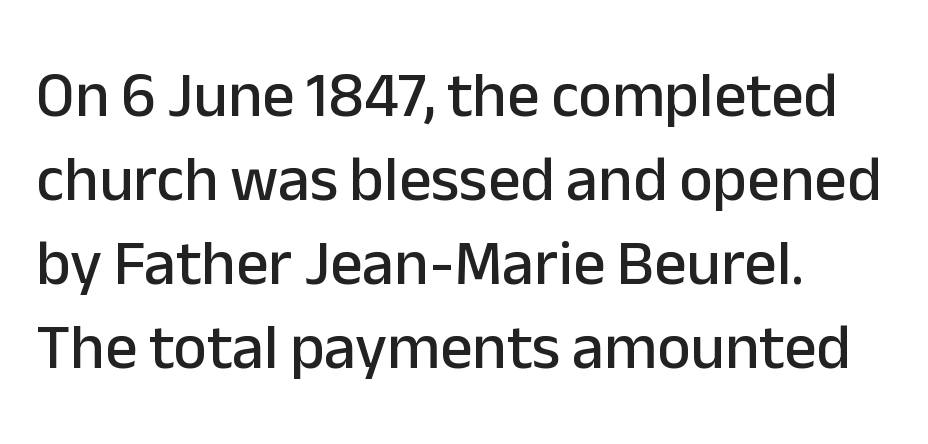
Q: Is the text italic (slanted)? A: No, it is upright.
Q: Is the typeface a serif or a sans-serif typeface? A: Sans-serif.
Q: Is the text underlined? A: No.
Q: How is the paragraph aligned? A: Left-aligned.
Q: Is the spacing between letters normal or unusually wide? A: Normal.
Q: Is the spacing between lines tight, normal or loose? A: Normal.
Q: Width (condensed, normal, or wide)? A: Normal.
Q: Stroke contrast? A: Low.
Q: x-height? A: Medium.
Q: Monospaced? A: No.
